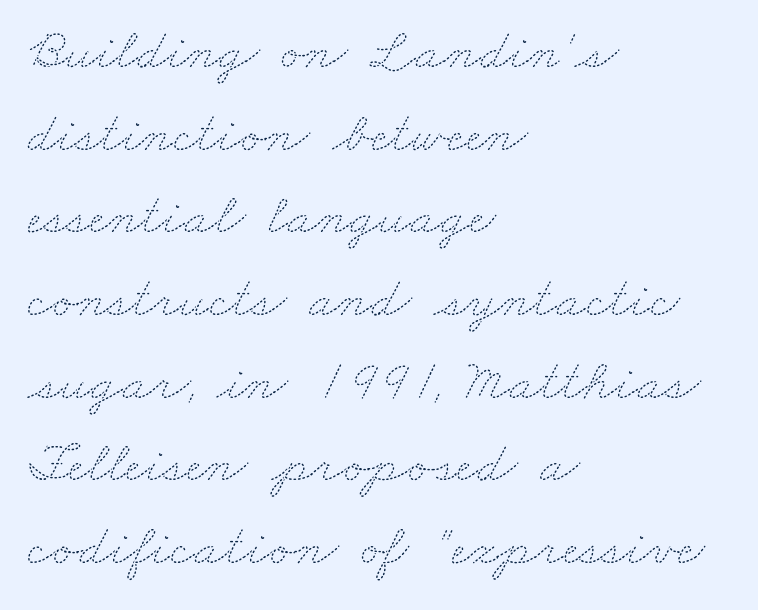
{"bold": "no", "weight": "thin", "width": "wide", "stroke_contrast": "medium", "x_height": "small", "monospaced": "no", "underline": "no", "align": "left", "line_spacing": "normal", "line_spacing_ratio": 1.45, "letter_spacing": "normal", "letter_spacing_em": 0.0, "glyph_px": 57}
